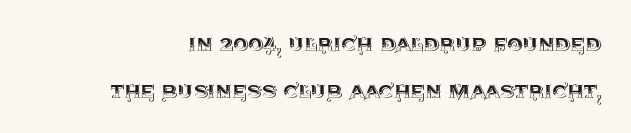
{"italic": "no", "underline": "no", "line_spacing": "loose", "line_spacing_ratio": 1.9, "letter_spacing": "normal", "letter_spacing_em": 0.0, "glyph_px": 25}
